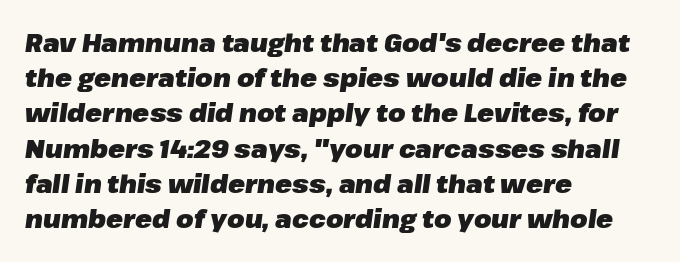
Caption: multi-line text, flush left, ragged right. Strokes here are thick enough to call this a true bold. Spacing between characters is what you'd get straight out of the box. Words float on clear page, feet unadorned.
